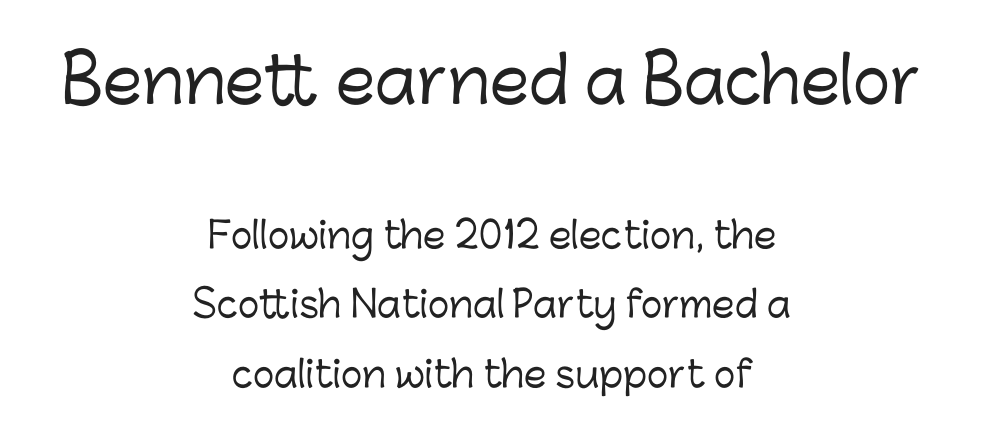
{"serif": "no", "italic": "no", "width": "normal", "stroke_contrast": "low", "x_height": "medium", "monospaced": "no", "underline": "no", "align": "center", "line_spacing": "loose", "line_spacing_ratio": 1.92, "letter_spacing": "normal", "letter_spacing_em": 0.0, "larger_block": "first", "size_ratio": 1.75, "glyph_px": 63}
